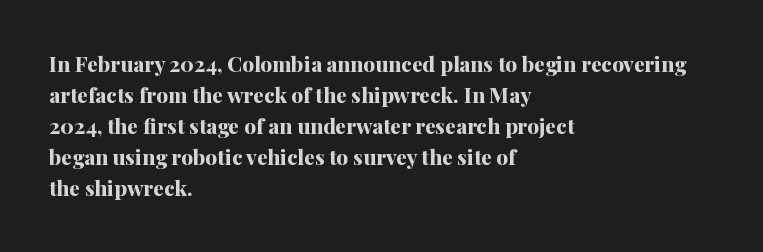
The image shows 21 px bold type, upright; set left-aligned, normal line spacing (1.48x), normal letter spacing, not underlined.
